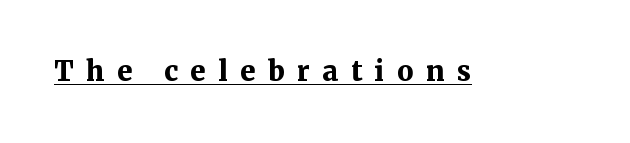
The image shows 27 px bold type, upright; set unusually wide letter spacing (+0.47 em), underlined.
